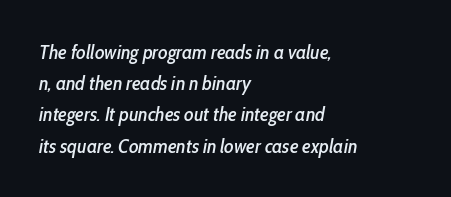
The image shows 20 px text type, italic (leaning right); set left-aligned, normal line spacing (1.56x), normal letter spacing, not underlined.
